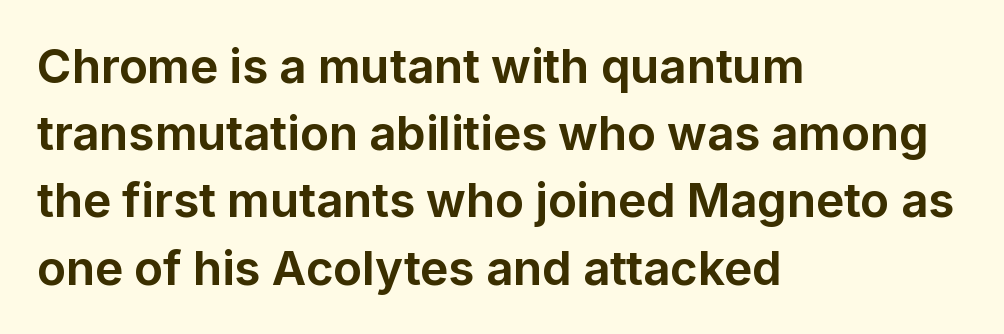
{"serif": "no", "italic": "no", "bold": "yes", "weight": "bold", "width": "normal", "stroke_contrast": "low", "x_height": "medium", "monospaced": "no", "underline": "no", "align": "left", "line_spacing": "normal", "line_spacing_ratio": 1.43, "letter_spacing": "normal", "letter_spacing_em": 0.0, "glyph_px": 47}
